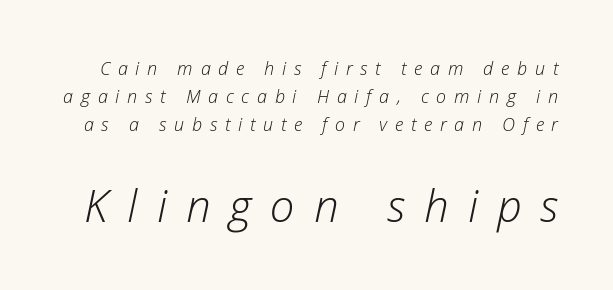
The image shows 44 px light type, italic (leaning right); set normal line spacing (1.55x), unusually wide letter spacing (+0.43 em), not underlined; the second (bottom) block is 2.44x larger; low stroke contrast and a medium x-height.
